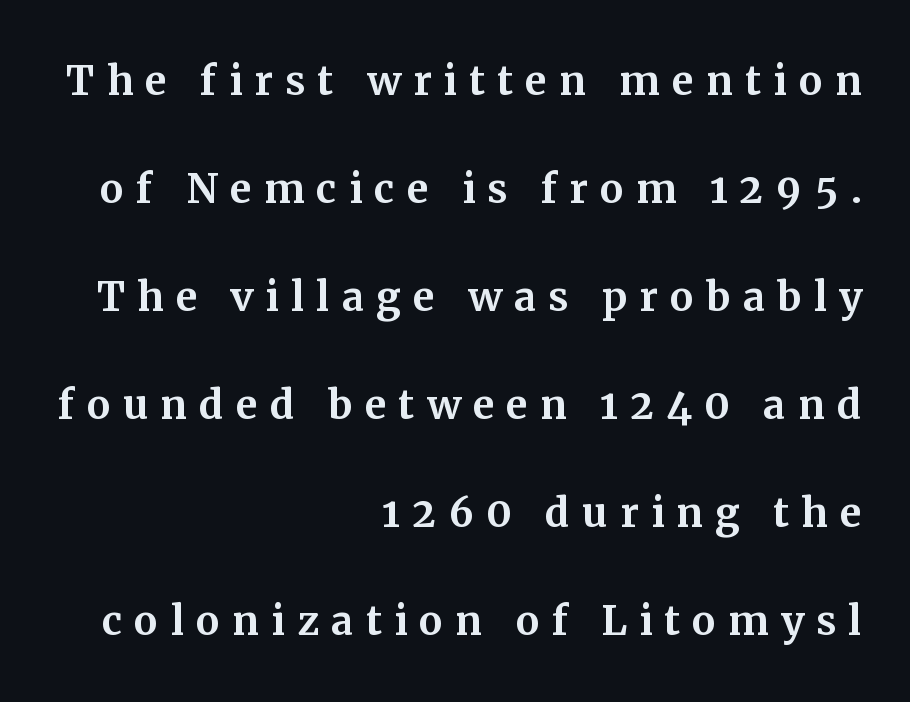
{"serif": "yes", "italic": "no", "width": "normal", "stroke_contrast": "medium", "x_height": "medium", "monospaced": "no", "underline": "no", "align": "right", "line_spacing": "loose", "line_spacing_ratio": 2.0, "letter_spacing": "wide", "letter_spacing_em": 0.22, "glyph_px": 54}
